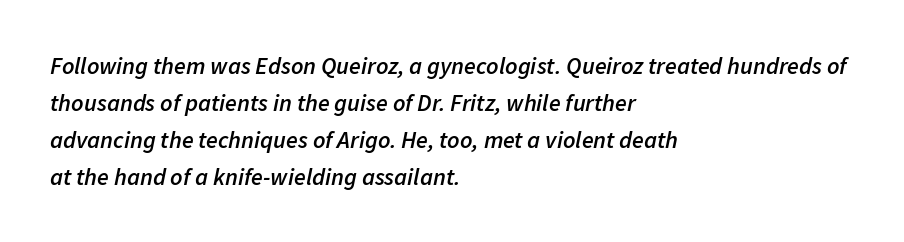
Q: Is the text bold? A: Semi-bold.
Q: Is the text italic (slanted)? A: Yes, it leans right by about 11 degrees.
Q: Is the text underlined? A: No.
Q: How is the paragraph aligned? A: Left-aligned.
Q: Is the spacing between letters normal or unusually wide? A: Normal.
Q: Is the spacing between lines tight, normal or loose? A: Normal.
